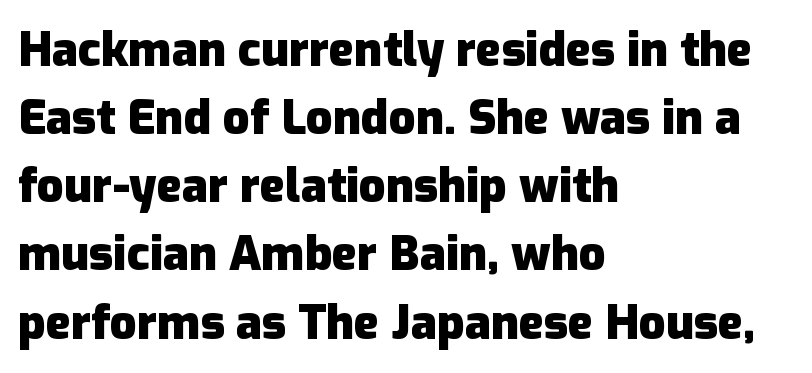
{"serif": "no", "italic": "no", "bold": "yes", "weight": "heavy", "width": "normal", "stroke_contrast": "low", "x_height": "medium", "monospaced": "no", "underline": "no", "align": "left", "line_spacing": "normal", "line_spacing_ratio": 1.45, "letter_spacing": "normal", "letter_spacing_em": 0.0, "glyph_px": 47}
